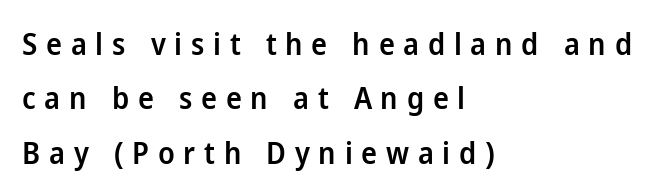
{"serif": "no", "italic": "no", "bold": "semi", "weight": "semibold", "width": "normal", "stroke_contrast": "low", "x_height": "medium", "monospaced": "no", "underline": "no", "align": "left", "line_spacing_ratio": 1.81, "letter_spacing": "wide", "letter_spacing_em": 0.29, "glyph_px": 30}
